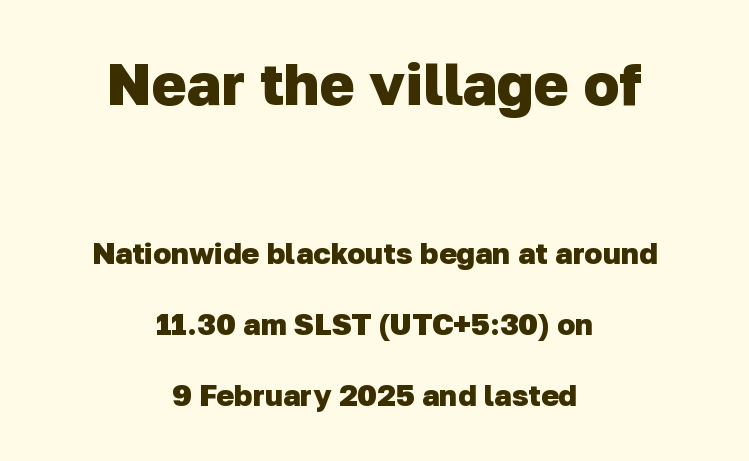
The image shows 59 px heavy sans-serif type; set centered, loose line spacing (2.37x), normal letter spacing, not underlined; the first (top) block is 1.97x larger; low stroke contrast and a medium x-height.
